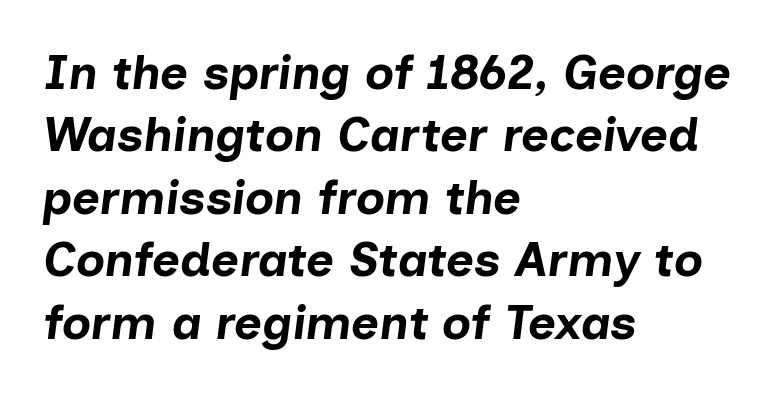
The image shows 48 px bold type, italic (leaning right); set left-aligned, normal line spacing (1.3x), normal letter spacing, not underlined; low stroke contrast and a medium x-height.
